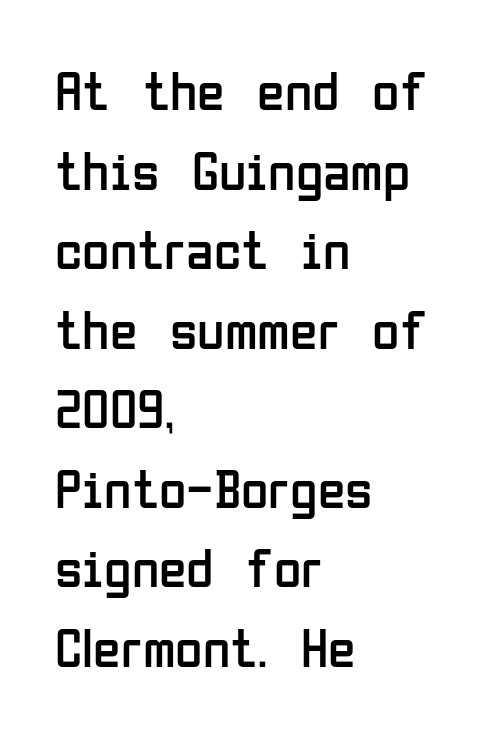
Stems here are at most as thick as an everyday book face. Observe the absence of serifs on each vertical stroke in this sample. The rendering uses a moderate line-height, typical for paragraphs. Look at the tracking — it's just the regular setting, nothing added.
